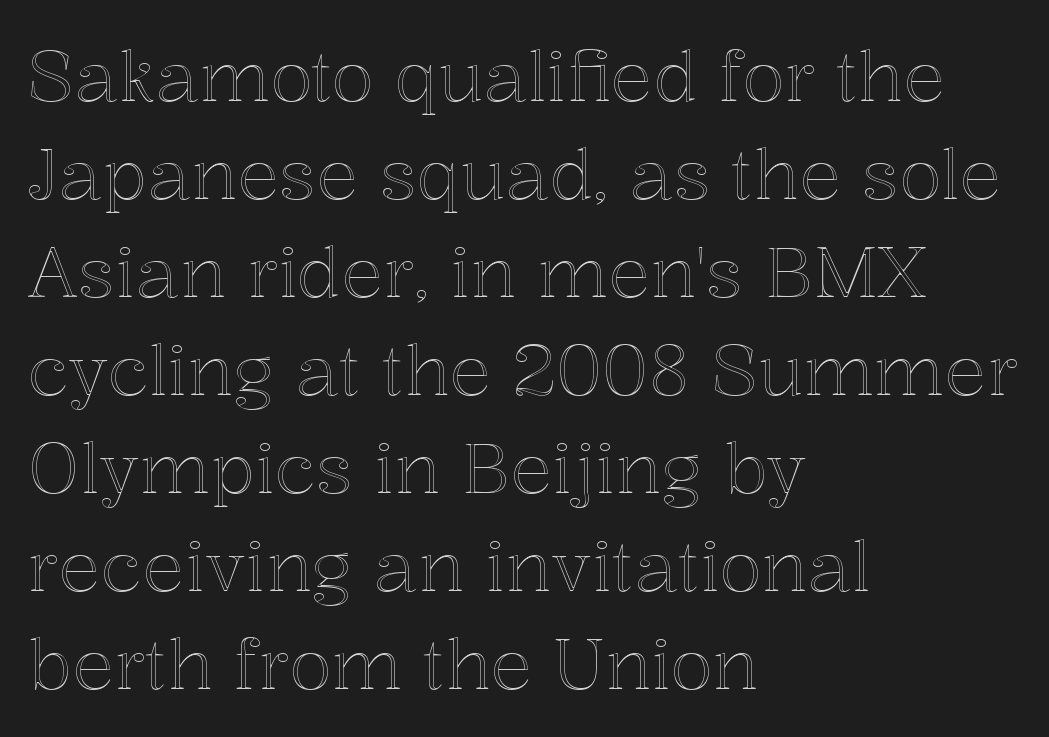
Honestly, there is no underline to notice here at all. The typography opts for an upright posture over an oblique one. The space between consecutive lines is moderate. Default kerning and tracking; the words read as compact shapes. Think of a printed novel: that variable character pitch is what you see here.
